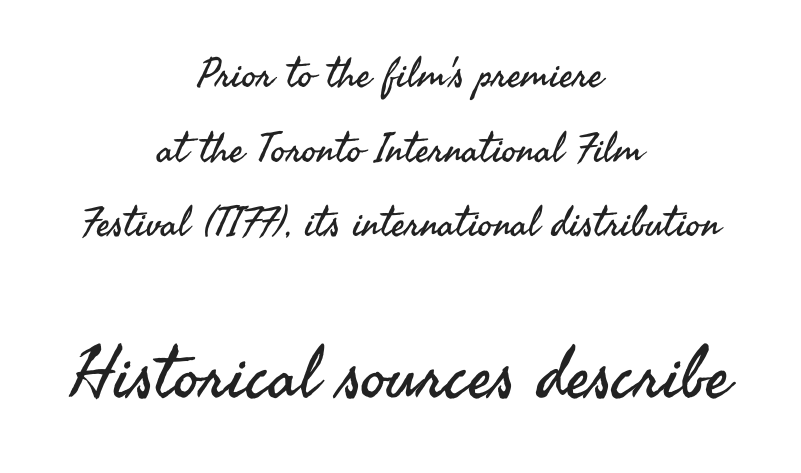
The image shows 71 px regular-weight sans-serif type; set centered, line spacing 1.82x, normal letter spacing, not underlined; the second (bottom) block is 1.73x larger; medium stroke contrast and a small x-height.
